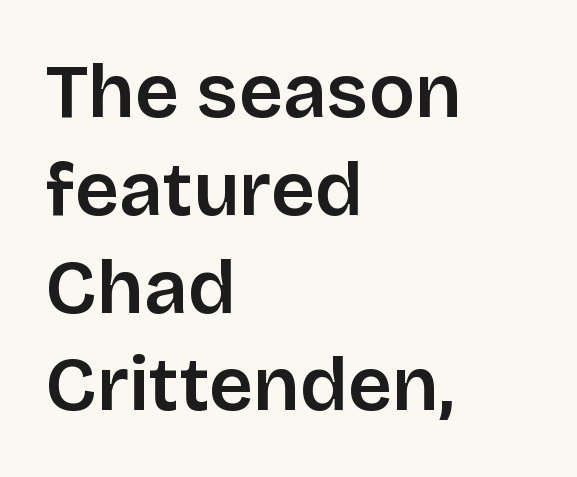
Check where the strokes stop: nothing finishes them off — pure sans. Spacing between characters is what you'd get straight out of the box. Does the leading feel generous? No, just average. Quick note: underline off. These lines are set flush left with a ragged right edge. Think of a printed novel: that variable character pitch is what you see here.
